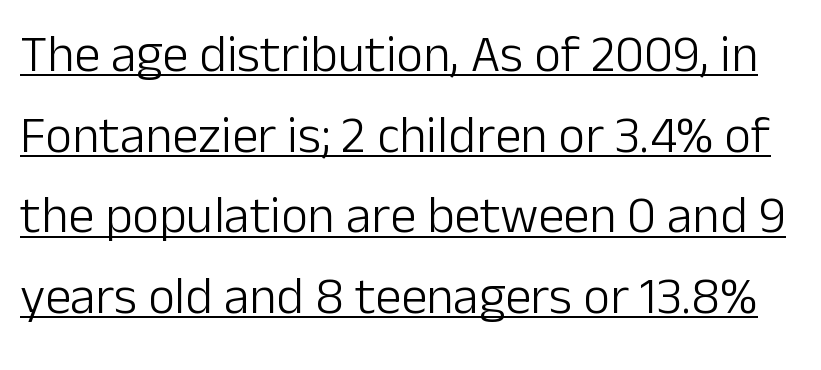
The image shows 52 px light sans-serif type, upright; set normal line spacing (1.55x), normal letter spacing, underlined; low stroke contrast and a medium x-height.
